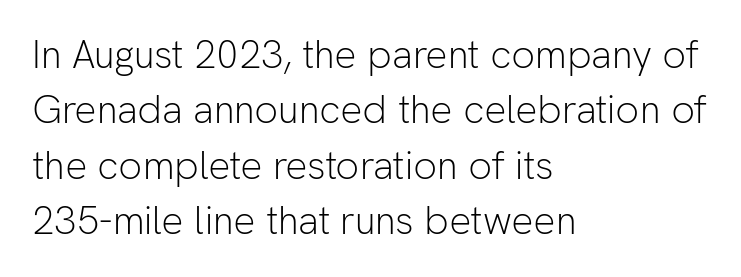
The image shows 39 px light sans-serif type, upright; set left-aligned, normal line spacing (1.42x), normal letter spacing, not underlined; low stroke contrast and a medium x-height.
